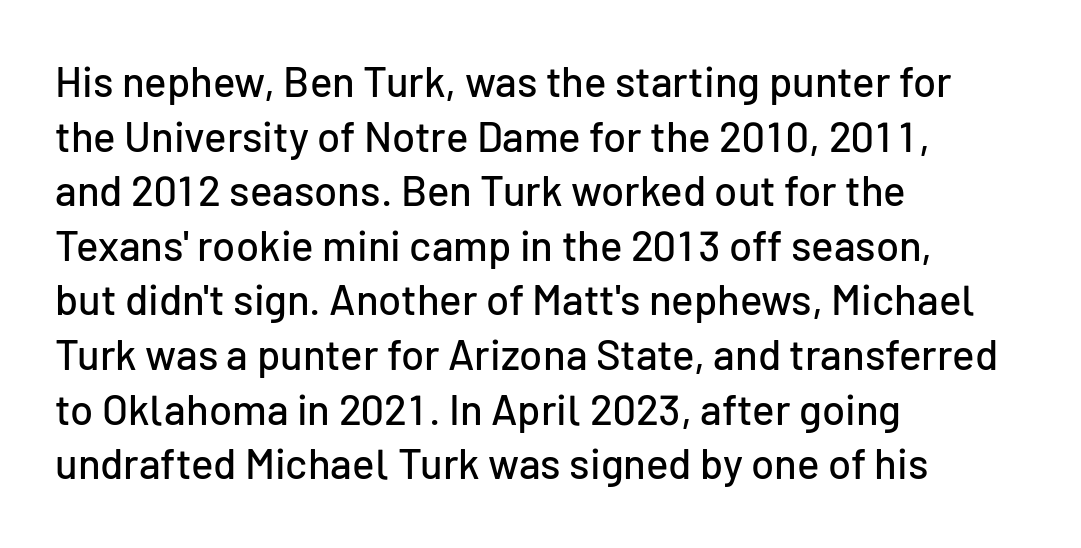
The words here are not underlined. Varying glyph widths throughout — classic text-font behaviour. Serifs: no, the terminals of the letterforms are clean. The lines sit at an ordinary, default distance from one another. Each line starts at the same left margin while the right side varies.
